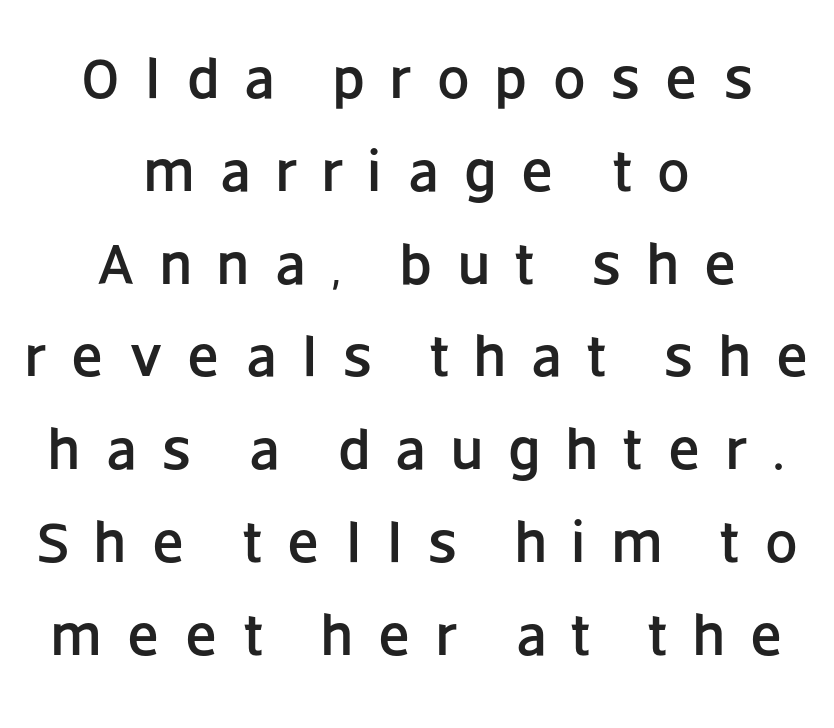
You can tell from the bare stems that sans-serif type was used. A centered setting, common on invitations and titles, is used for this passage. The passage shown has open, widely tracked lettering throughout. Character widths vary here, with narrow letters taking less room than wide ones.
